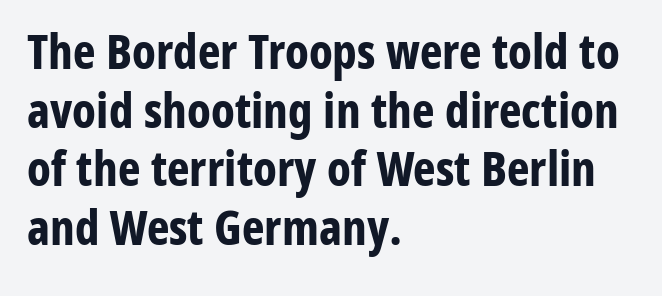
The image shows 48 px bold, condensed sans-serif type, upright; set left-aligned, line spacing 1.22x, normal letter spacing, not underlined; low stroke contrast and a medium x-height.
